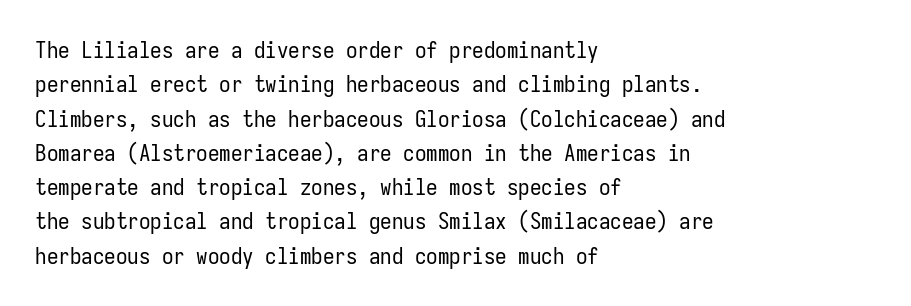
{"italic": "no", "bold": "no", "underline": "no", "align": "left", "line_spacing": "normal", "line_spacing_ratio": 1.49, "letter_spacing": "normal", "letter_spacing_em": 0.0, "glyph_px": 23}
